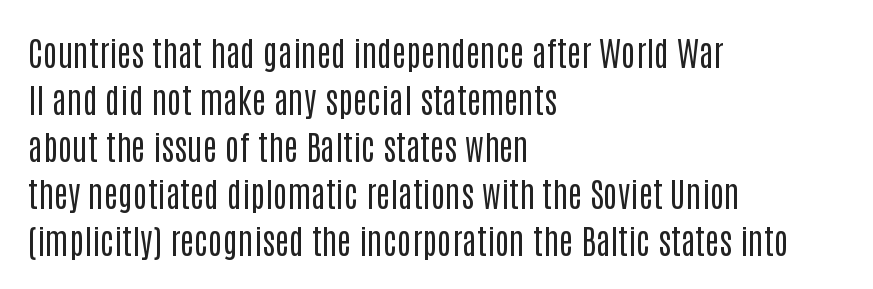
Caption: multi-line text, flush left, ragged right. Counters stay open thanks to moderate or lighter strokes. This sample keeps an unexceptional amount of space between lines. The foot of each line stays bare and open. Stroke terminals: plain, sans-serif.
